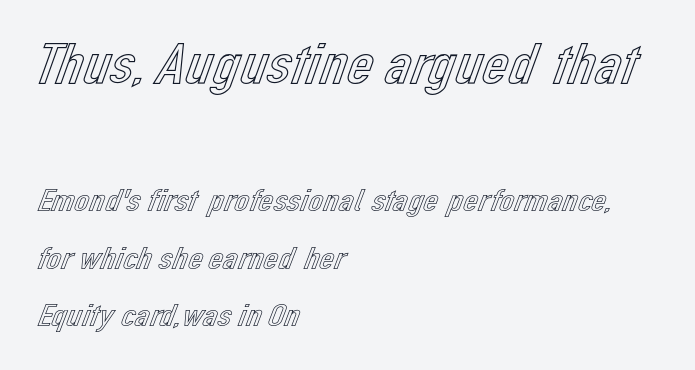
Quick note: underline off. The face used here appears at its bigger size in the upper chunk. The rag falls on the right side of this text block.
